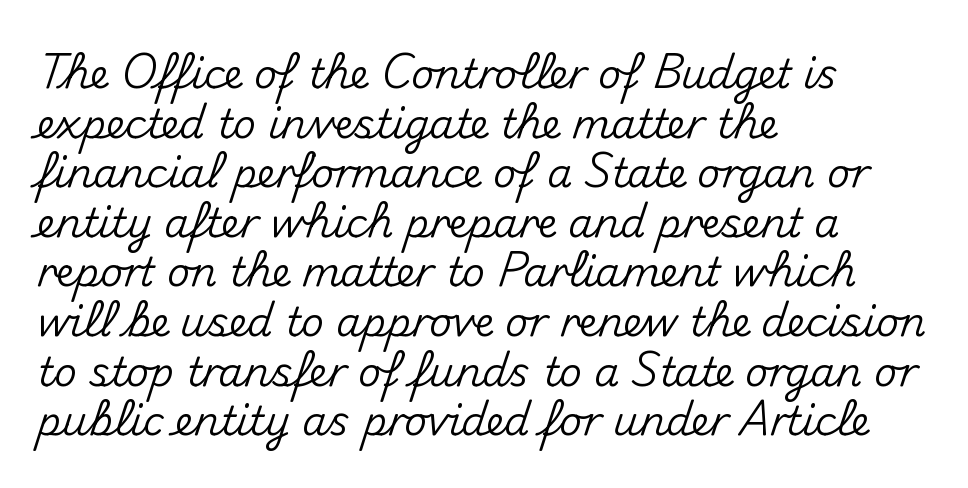
{"serif": "no", "width": "normal", "stroke_contrast": "medium", "x_height": "small", "monospaced": "no", "underline": "no", "align": "left", "line_spacing_ratio": 1.24, "letter_spacing": "normal", "letter_spacing_em": 0.0, "glyph_px": 40}
